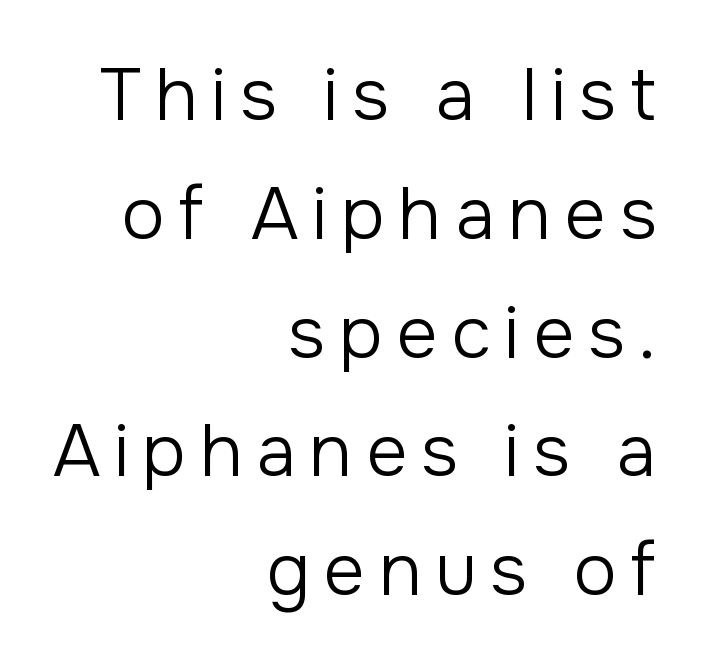
{"serif": "no", "italic": "no", "bold": "no", "weight": "regular", "width": "normal", "stroke_contrast": "low", "x_height": "medium", "monospaced": "no", "underline": "no", "align": "right", "line_spacing": "normal", "line_spacing_ratio": 1.65, "glyph_px": 72}
